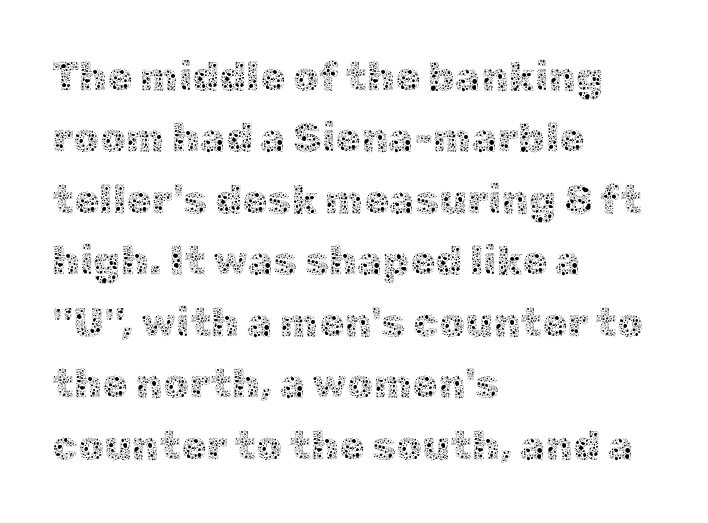
{"italic": "no", "bold": "no", "weight": "thin", "width": "normal", "x_height": "medium", "monospaced": "no", "underline": "no", "align": "left", "line_spacing": "normal", "line_spacing_ratio": 1.5, "letter_spacing": "normal", "letter_spacing_em": 0.0, "glyph_px": 41}
